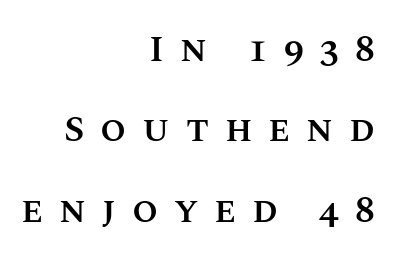
Q: Is the text bold? A: Semi-bold.
Q: Is the text italic (slanted)? A: No, it is upright.
Q: Is the text underlined? A: No.
Q: How is the paragraph aligned? A: Right-aligned.
Q: Is the spacing between letters normal or unusually wide? A: Unusually wide.
Q: Is the spacing between lines tight, normal or loose? A: Loose.
Q: Width (condensed, normal, or wide)? A: Normal.
Q: Stroke contrast? A: Medium.
Q: x-height? A: Large.
Q: Monospaced? A: No.
